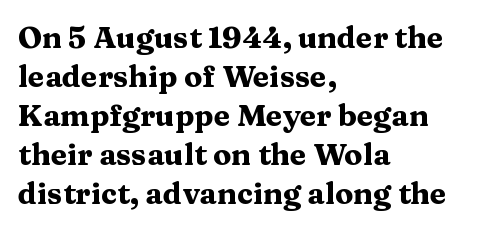
Q: Is the text bold? A: Yes.
Q: Is the text italic (slanted)? A: No, it is upright.
Q: Is the typeface a serif or a sans-serif typeface? A: Serif.
Q: Is the text underlined? A: No.
Q: How is the paragraph aligned? A: Left-aligned.
Q: Is the spacing between letters normal or unusually wide? A: Normal.
Q: Is the spacing between lines tight, normal or loose? A: Normal.
Q: Width (condensed, normal, or wide)? A: Wide.
Q: Stroke contrast? A: Medium.
Q: x-height? A: Medium.
Q: Monospaced? A: No.
